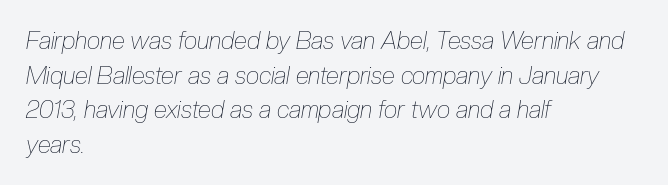
Q: Is the text bold? A: No.
Q: Is the text italic (slanted)? A: Yes, it leans right by about 10 degrees.
Q: Is the text underlined? A: No.
Q: How is the paragraph aligned? A: Left-aligned.
Q: Is the spacing between letters normal or unusually wide? A: Normal.
Q: Is the spacing between lines tight, normal or loose? A: Normal.
